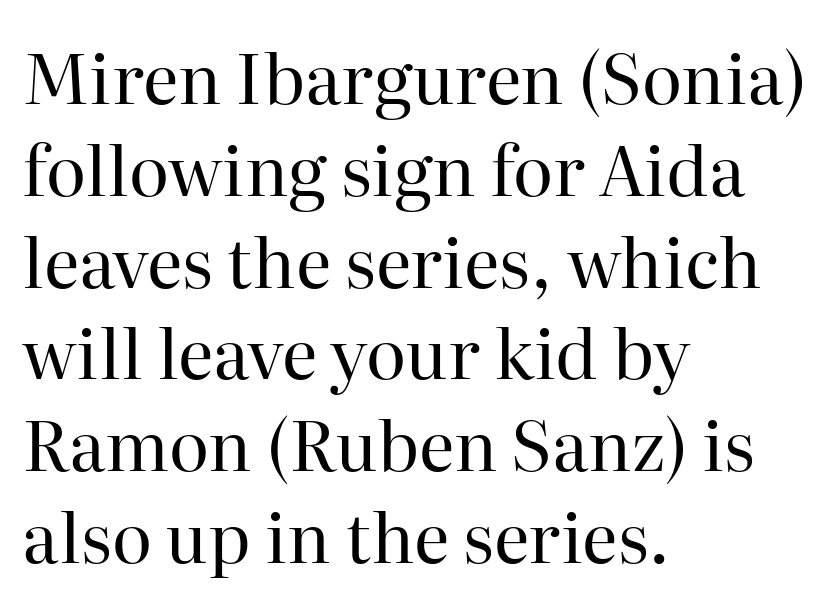
The image shows 69 px regular-weight serif type, upright; set left-aligned, normal line spacing (1.33x), normal letter spacing, not underlined; high stroke contrast and a medium x-height.
